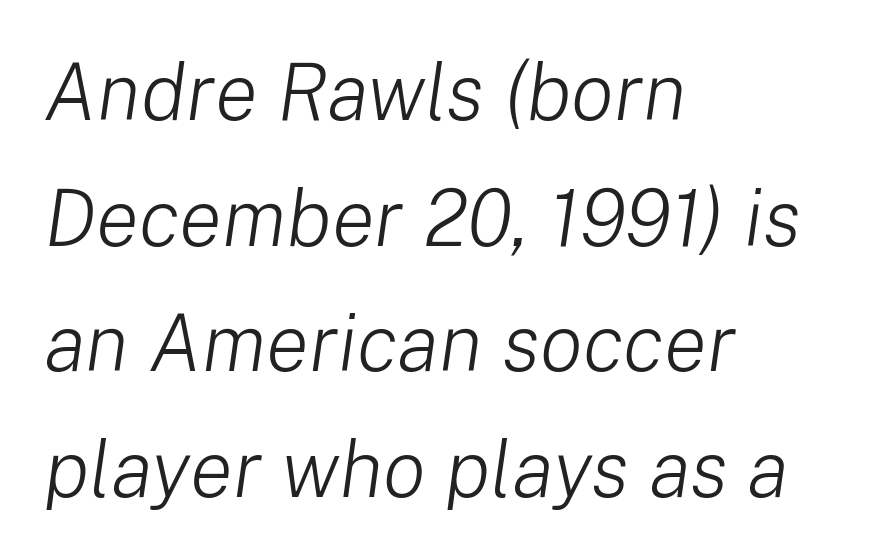
Just letters on the line, the space beneath them empty. Caption: face not bold, strokes unweighted. Is there much room between lines? A standard amount, neither cramped nor airy. Tall strokes in this sample are angled rather than plumb. Proportional: the letters do not fall into vertical columns. Standard letterfit; no display-style spreading of the glyphs.
